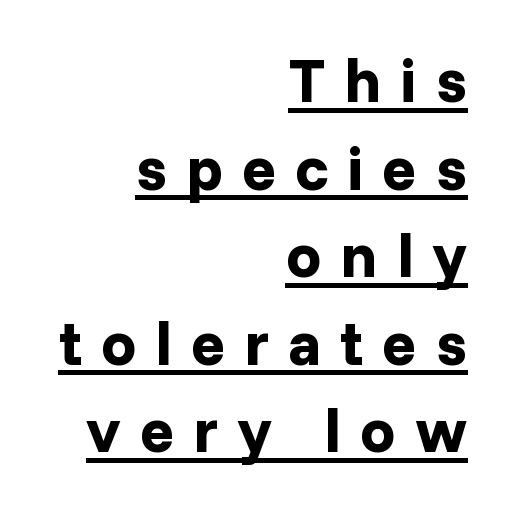
Strong, thick strokes mark this as bold type. In terms of leading, this rendering sits right in the middle. What decoration does the sample have? An underline. Nope, no serifs anywhere on these letters. Honestly, the letter spacing is so wide it's the main thing you notice. All the whitespace from short lines collects on the left.
